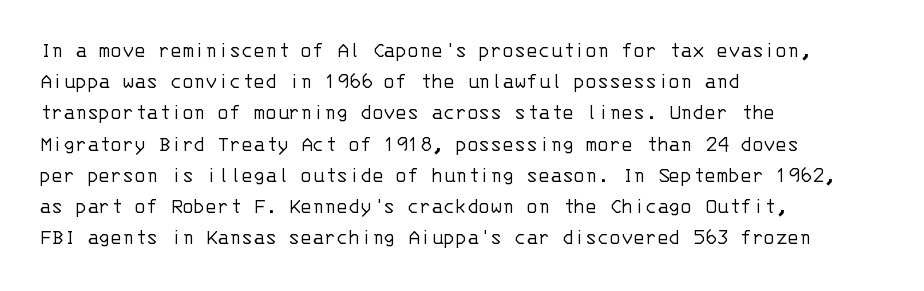
The image shows 22 px text type, upright; set left-aligned, normal line spacing (1.42x), normal letter spacing, not underlined.
